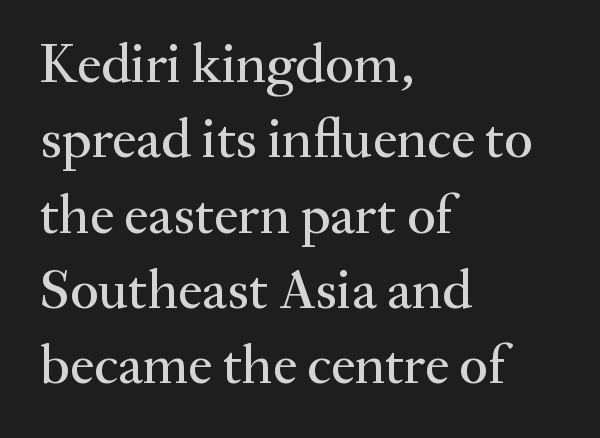
Q: Is the text italic (slanted)? A: No, it is upright.
Q: Is the typeface a serif or a sans-serif typeface? A: Serif.
Q: Is the text underlined? A: No.
Q: How is the paragraph aligned? A: Left-aligned.
Q: Is the spacing between letters normal or unusually wide? A: Normal.
Q: Is the spacing between lines tight, normal or loose? A: Normal.
Q: Width (condensed, normal, or wide)? A: Normal.
Q: Stroke contrast? A: Medium.
Q: x-height? A: Small.
Q: Monospaced? A: No.
